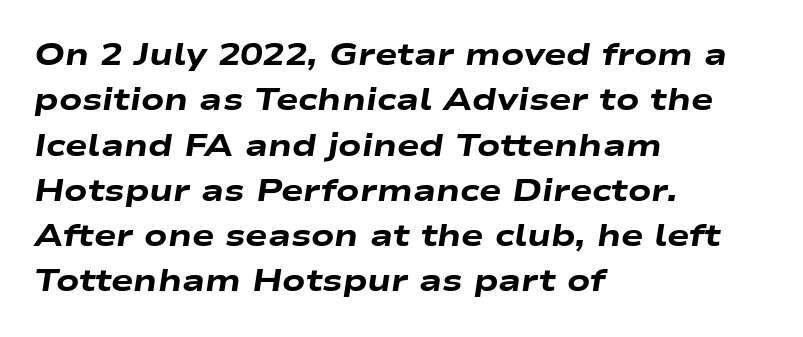
The image shows 30 px heavy, wide type, italic (leaning right); set left-aligned, normal line spacing (1.51x), normal letter spacing, not underlined; low stroke contrast and a medium x-height.
